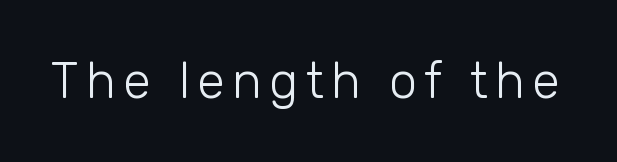
Q: Is the text bold? A: No.
Q: Is the text italic (slanted)? A: No, it is upright.
Q: Is the typeface a serif or a sans-serif typeface? A: Sans-serif.
Q: Is the text underlined? A: No.
Q: Width (condensed, normal, or wide)? A: Normal.
Q: Stroke contrast? A: Low.
Q: x-height? A: Medium.
Q: Monospaced? A: No.
